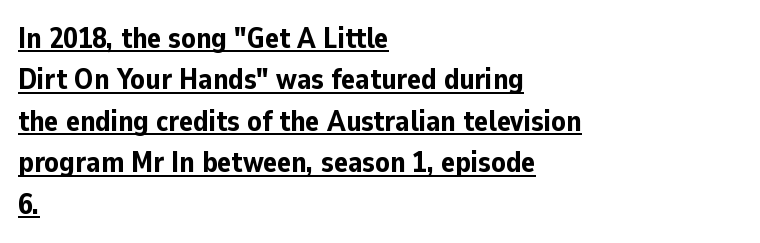
{"serif": "no", "italic": "no", "bold": "yes", "weight": "bold", "width": "normal", "stroke_contrast": "low", "x_height": "medium", "monospaced": "no", "underline": "yes", "align": "left", "line_spacing": "normal", "line_spacing_ratio": 1.43, "letter_spacing": "normal", "letter_spacing_em": 0.0, "glyph_px": 29}
